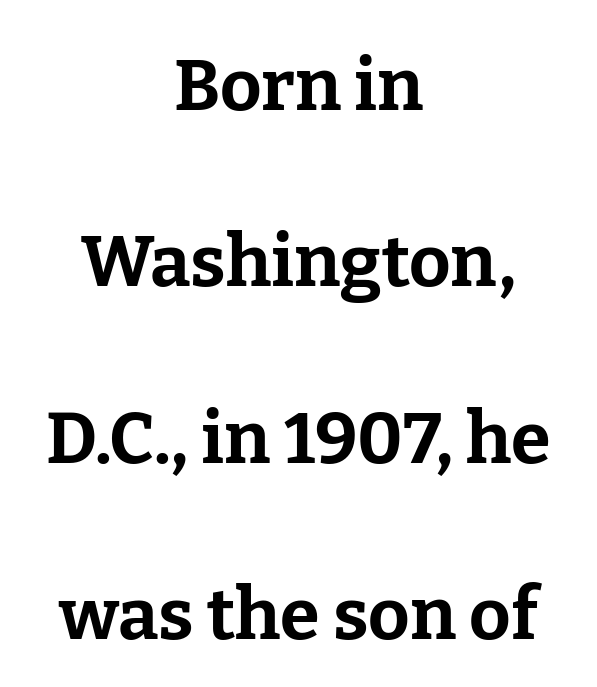
The image shows 72 px bold serif type, upright; set centered, loose line spacing (2.45x), normal letter spacing, not underlined; low stroke contrast and a medium x-height.
